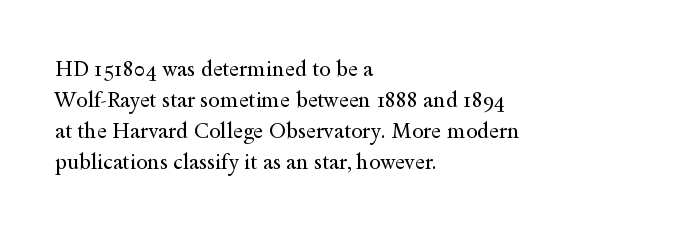
Q: Is the text bold? A: No.
Q: Is the text italic (slanted)? A: No, it is upright.
Q: Is the text underlined? A: No.
Q: How is the paragraph aligned? A: Left-aligned.
Q: Is the spacing between letters normal or unusually wide? A: Normal.
Q: Is the spacing between lines tight, normal or loose? A: Normal.
